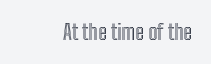
Q: Is the text italic (slanted)? A: No, it is upright.
Q: Is the text underlined? A: No.
Q: How is the paragraph aligned? A: Right-aligned.
Q: Is the spacing between letters normal or unusually wide? A: Normal.
